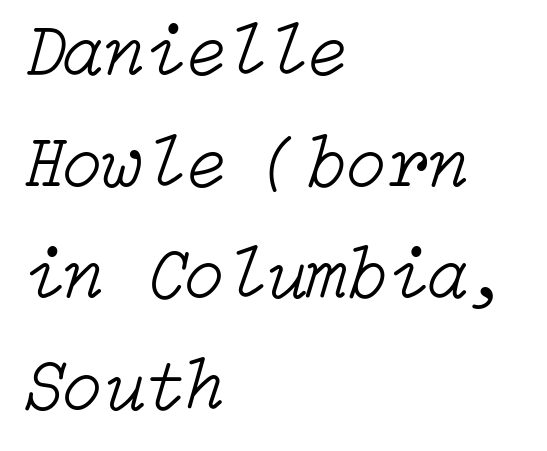
The image shows 74 px light type, italic (leaning right); set left-aligned, normal line spacing (1.51x), normal letter spacing, not underlined; low stroke contrast and a medium x-height.
